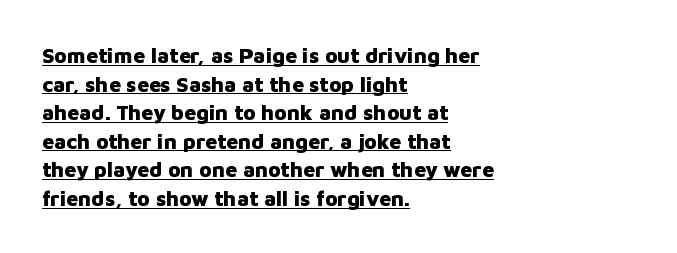
The image shows 21 px bold type, upright; set left-aligned, normal line spacing (1.36x), normal letter spacing, underlined.
